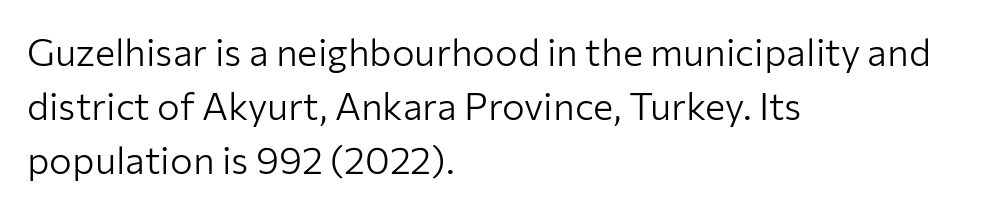
Q: Is the text bold? A: No.
Q: Is the text italic (slanted)? A: No, it is upright.
Q: Is the typeface a serif or a sans-serif typeface? A: Sans-serif.
Q: Is the text underlined? A: No.
Q: How is the paragraph aligned? A: Left-aligned.
Q: Is the spacing between letters normal or unusually wide? A: Normal.
Q: Is the spacing between lines tight, normal or loose? A: Normal.
Q: Width (condensed, normal, or wide)? A: Normal.
Q: Stroke contrast? A: Low.
Q: x-height? A: Medium.
Q: Monospaced? A: No.
